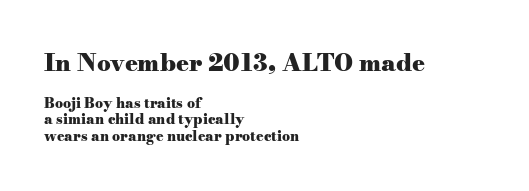
{"italic": "no", "bold": "yes", "underline": "no", "align": "left", "line_spacing_ratio": 1.18, "letter_spacing": "normal", "letter_spacing_em": 0.0, "larger_block": "first", "size_ratio": 1.71, "glyph_px": 24}
